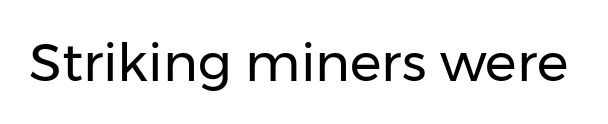
No feet cap the strokes, marking this as sans-serif type. How are the letters spaced? Ordinarily, with no added tracking. Heft: none added — not bold. These lines are rendered in a variable-pitch font.
